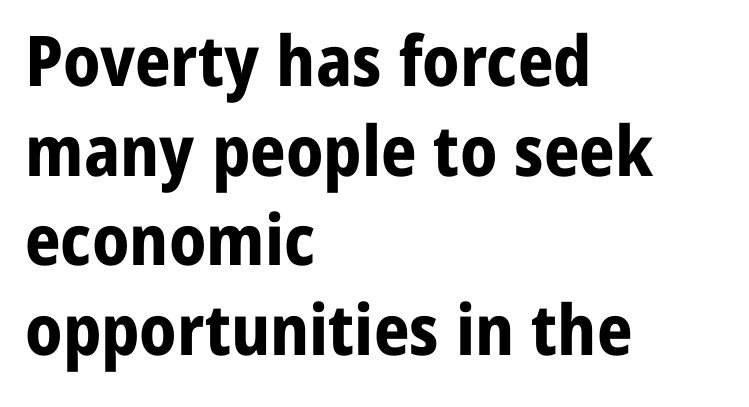
The image shows 70 px bold sans-serif type, upright; set left-aligned, normal line spacing (1.28x), normal letter spacing, not underlined; low stroke contrast and a medium x-height.
